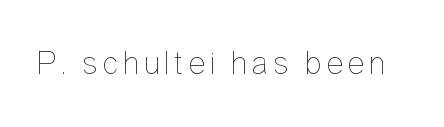
The image shows 33 px thin, condensed type, upright; set not underlined; low stroke contrast and a medium x-height.
